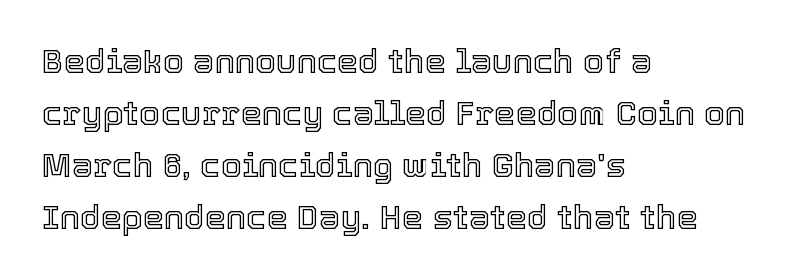
The image shows 34 px text type, upright; set left-aligned, normal line spacing (1.53x), normal letter spacing, not underlined; a medium x-height.
